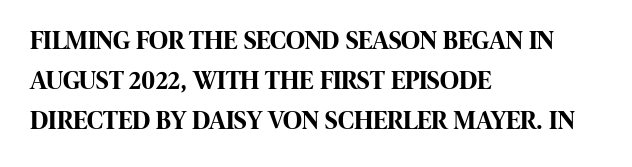
Plenty of ink on the page — the face is bold. Vertical spacing — default. Descenders hang freely into open space. All the whitespace from short lines collects on the right. This rendering leaves character spacing at its baseline value. Do the letters lean? They stand straight.
